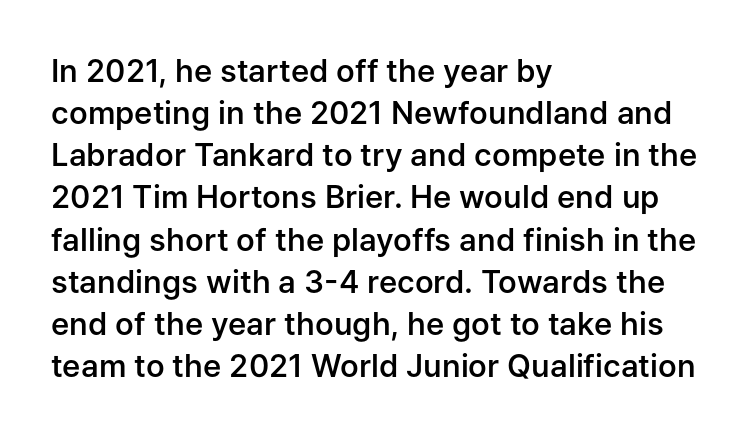
Q: Is the text bold? A: Semi-bold.
Q: Is the text italic (slanted)? A: No, it is upright.
Q: Is the typeface a serif or a sans-serif typeface? A: Sans-serif.
Q: Is the text underlined? A: No.
Q: How is the paragraph aligned? A: Left-aligned.
Q: Is the spacing between letters normal or unusually wide? A: Normal.
Q: Is the spacing between lines tight, normal or loose? A: Normal.
Q: Width (condensed, normal, or wide)? A: Normal.
Q: Stroke contrast? A: Low.
Q: x-height? A: Medium.
Q: Monospaced? A: No.
